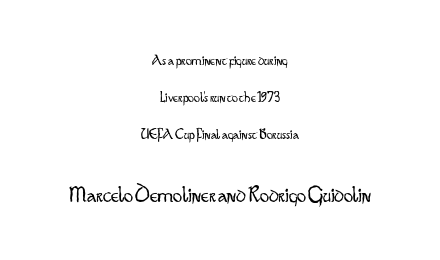
Caption: face not bold, strokes unweighted. The line texture is even and compact thanks to regular tracking. If you measured baseline to baseline, you'd find a long distance. The typography opts for an upright posture over an oblique one.
